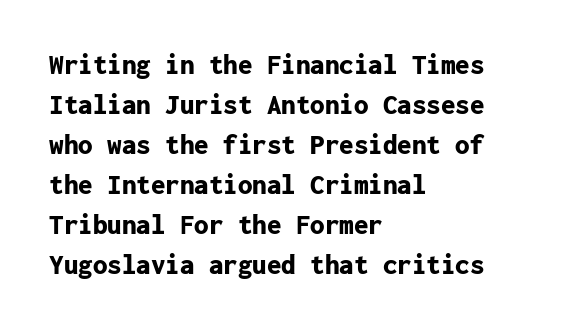
Q: Is the text bold? A: Yes.
Q: Is the text italic (slanted)? A: No, it is upright.
Q: Is the typeface a serif or a sans-serif typeface? A: Sans-serif.
Q: Is the text underlined? A: No.
Q: How is the paragraph aligned? A: Left-aligned.
Q: Is the spacing between letters normal or unusually wide? A: Normal.
Q: Is the spacing between lines tight, normal or loose? A: Normal.
Q: Width (condensed, normal, or wide)? A: Normal.
Q: Stroke contrast? A: Low.
Q: x-height? A: Medium.
Q: Monospaced? A: Yes.
